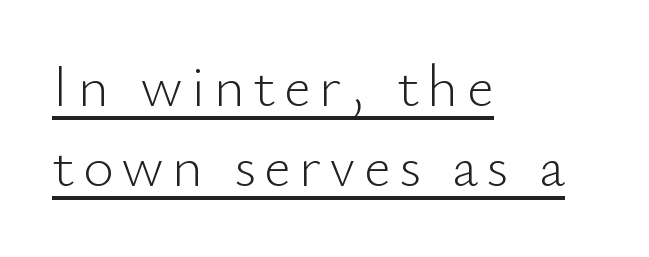
The image shows 59 px light sans-serif type, upright; set left-aligned, normal line spacing (1.36x), underlined; low stroke contrast and a small x-height.
